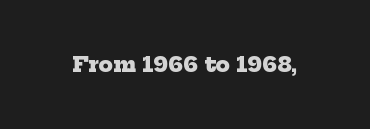
The image shows 21 px bold type; set normal letter spacing, not underlined.
